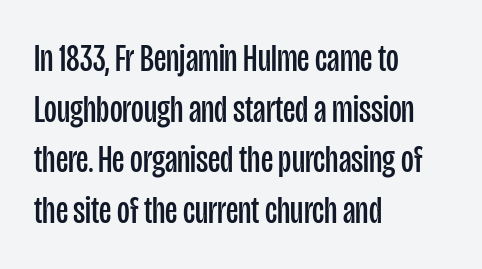
Q: Is the text bold? A: No.
Q: Is the text italic (slanted)? A: No, it is upright.
Q: Is the typeface a serif or a sans-serif typeface? A: Sans-serif.
Q: Is the text underlined? A: No.
Q: How is the paragraph aligned? A: Left-aligned.
Q: Is the spacing between letters normal or unusually wide? A: Normal.
Q: Is the spacing between lines tight, normal or loose? A: Normal.
Q: Width (condensed, normal, or wide)? A: Condensed.
Q: Stroke contrast? A: Low.
Q: x-height? A: Large.
Q: Monospaced? A: No.
